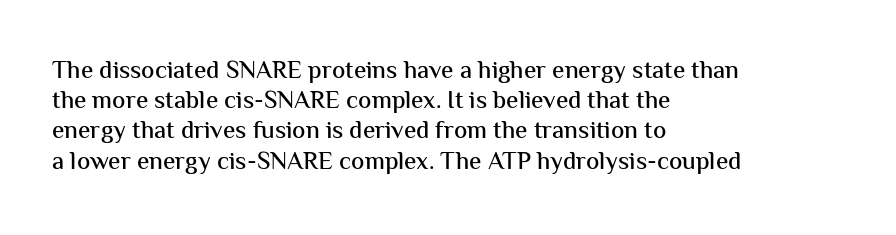
Q: Is the text italic (slanted)? A: No, it is upright.
Q: Is the text underlined? A: No.
Q: How is the paragraph aligned? A: Left-aligned.
Q: Is the spacing between letters normal or unusually wide? A: Normal.
